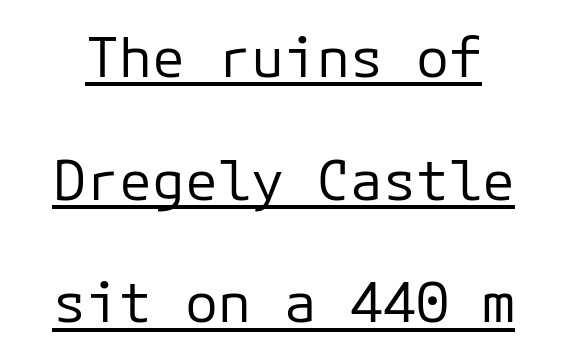
Q: Is the text bold? A: No.
Q: Is the text italic (slanted)? A: No, it is upright.
Q: Is the typeface a serif or a sans-serif typeface? A: Sans-serif.
Q: Is the text underlined? A: Yes.
Q: Is the spacing between letters normal or unusually wide? A: Normal.
Q: Is the spacing between lines tight, normal or loose? A: Loose.
Q: Width (condensed, normal, or wide)? A: Normal.
Q: Stroke contrast? A: Low.
Q: x-height? A: Medium.
Q: Monospaced? A: Yes.
